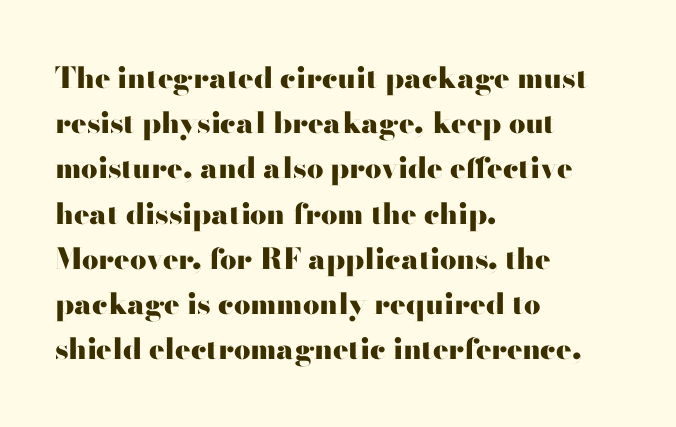
Type style note: lacks serifs. Quick note: not italic, upright. I'd describe the lettering as bold — thick and assertive. No extra tracking has been applied to these lines.
